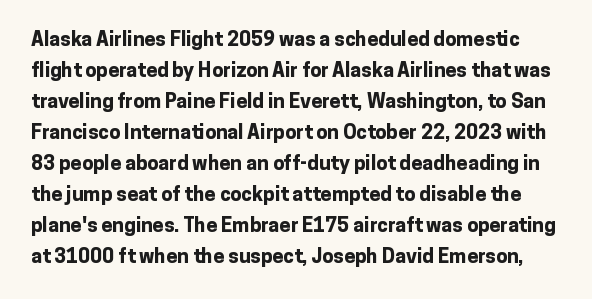
Just letters on the line, the space beneath them empty. Italic? Not at all — the glyphs are vertical. Vertical spacing — default. These lines keep a tight, regular rhythm from letter to letter. A dark, heavy texture on the line: the type is bold.
